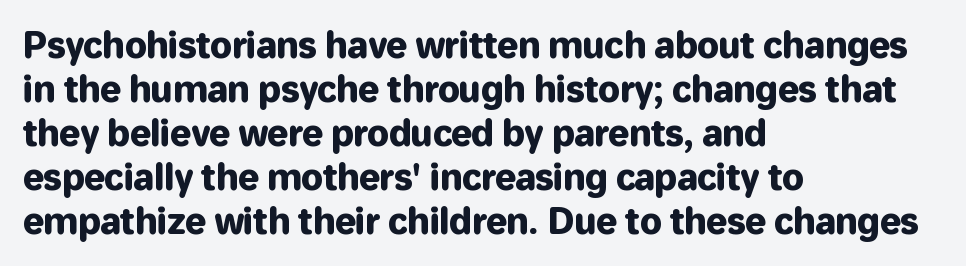
Q: Is the text italic (slanted)? A: No, it is upright.
Q: Is the typeface a serif or a sans-serif typeface? A: Sans-serif.
Q: Is the text underlined? A: No.
Q: How is the paragraph aligned? A: Left-aligned.
Q: Is the spacing between letters normal or unusually wide? A: Normal.
Q: Is the spacing between lines tight, normal or loose? A: Normal.
Q: Width (condensed, normal, or wide)? A: Normal.
Q: Stroke contrast? A: Low.
Q: x-height? A: Medium.
Q: Monospaced? A: No.
